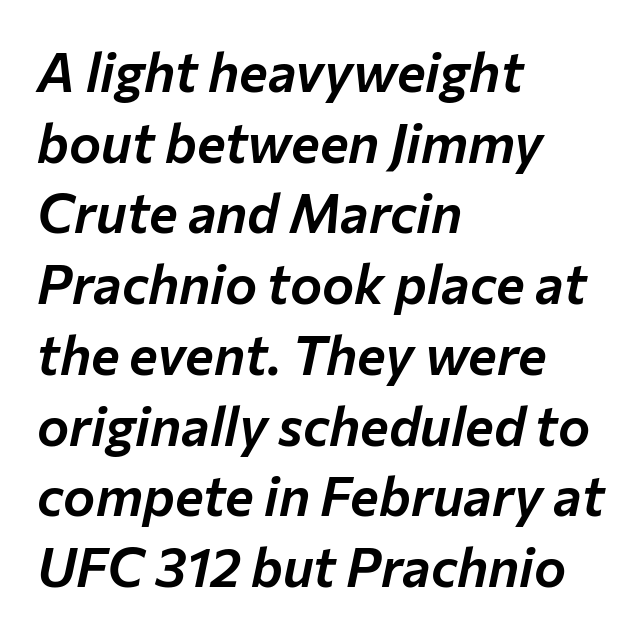
The image shows 54 px text type, italic (leaning right); set left-aligned, normal line spacing (1.31x), normal letter spacing, not underlined; low stroke contrast and a medium x-height.
